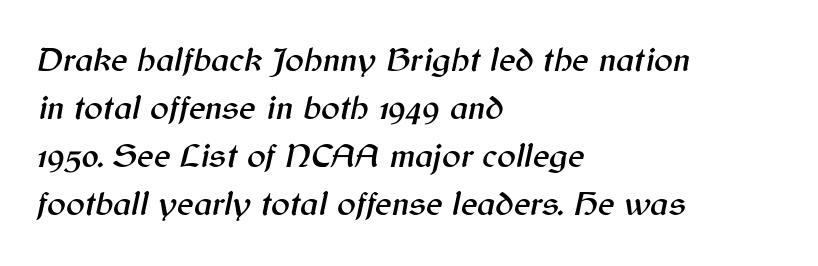
The typography opts for an oblique posture over an upright one. Casual observation: everything's shoved over to the left. Has an underline been added? It has not. The rendering uses natural spacing where letterforms have individual widths. Regular leading. This rendering leaves character spacing at its baseline value.
